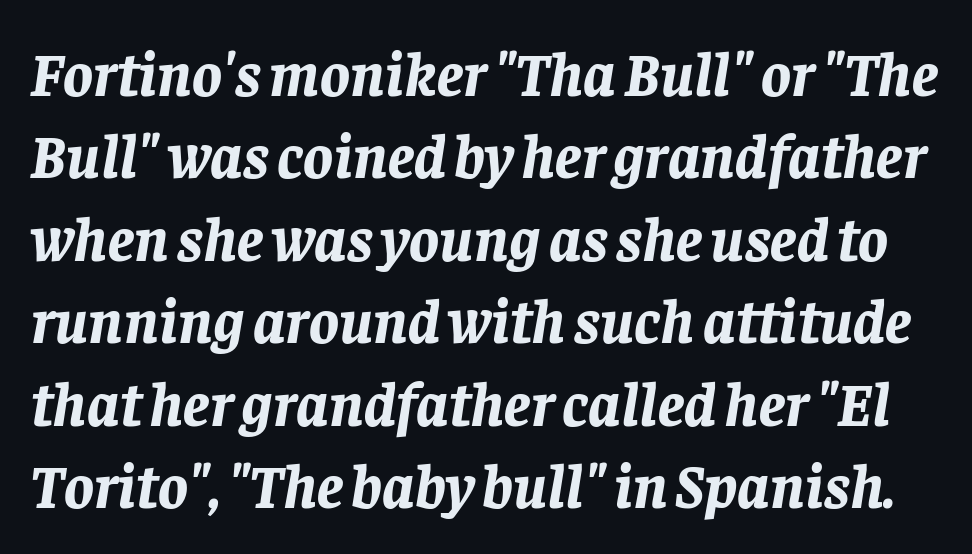
{"italic": "yes", "lean": "right", "slant_degrees": 8, "bold": "yes", "weight": "bold", "width": "normal", "stroke_contrast": "low", "x_height": "large", "monospaced": "no", "underline": "no", "line_spacing": "normal", "line_spacing_ratio": 1.33, "letter_spacing": "normal", "letter_spacing_em": 0.0, "glyph_px": 62}
